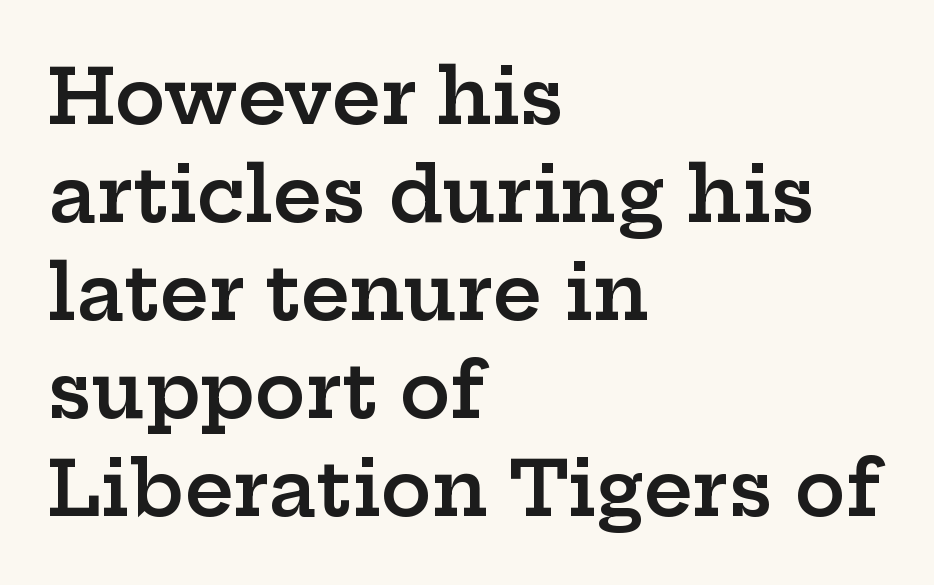
The image shows 76 px semibold, wide serif type, upright; set left-aligned, normal line spacing (1.29x), normal letter spacing, not underlined; low stroke contrast and a medium x-height.
